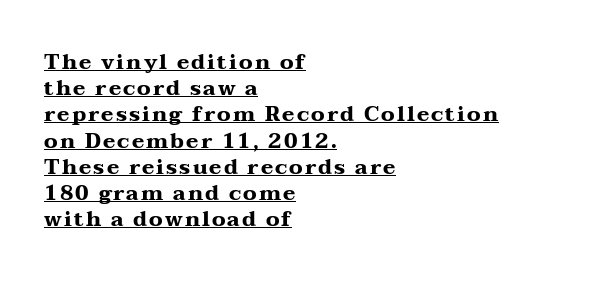
Q: Is the text bold? A: Yes.
Q: Is the text italic (slanted)? A: No, it is upright.
Q: Is the text underlined? A: Yes.
Q: How is the paragraph aligned? A: Left-aligned.
Q: Is the spacing between lines tight, normal or loose? A: Normal.
